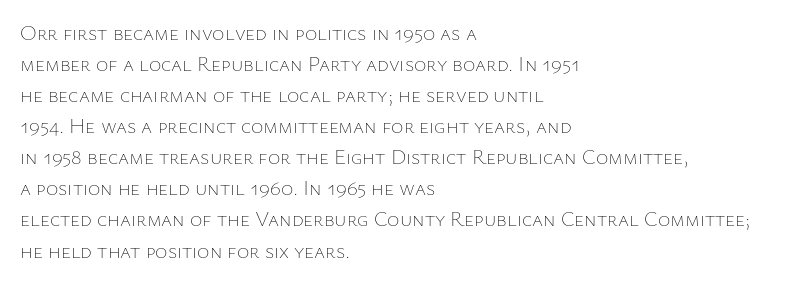
{"italic": "no", "bold": "no", "underline": "no", "align": "left", "line_spacing": "normal", "line_spacing_ratio": 1.48, "letter_spacing": "normal", "letter_spacing_em": 0.0, "glyph_px": 21}
